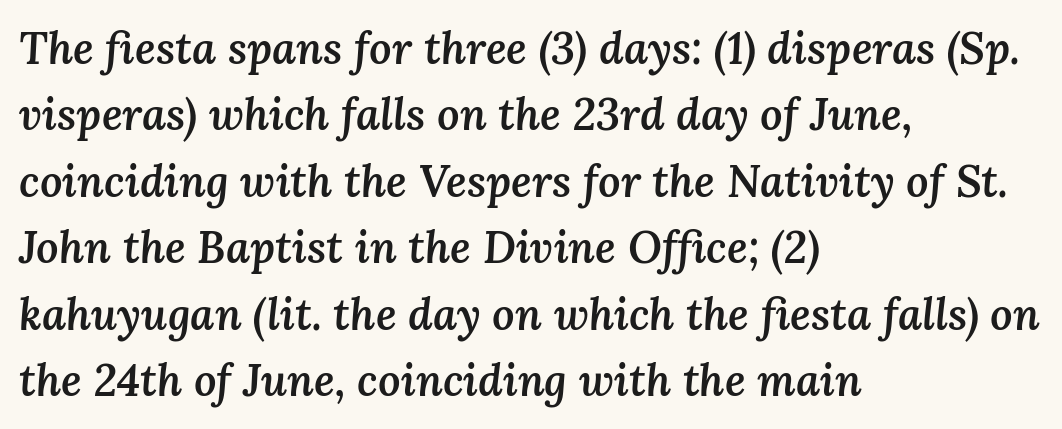
Q: Is the text bold? A: Semi-bold.
Q: Is the text italic (slanted)? A: Yes, it leans right by about 3 degrees.
Q: Is the text underlined? A: No.
Q: How is the paragraph aligned? A: Left-aligned.
Q: Is the spacing between letters normal or unusually wide? A: Normal.
Q: Is the spacing between lines tight, normal or loose? A: Normal.
Q: Width (condensed, normal, or wide)? A: Normal.
Q: Stroke contrast? A: Medium.
Q: x-height? A: Medium.
Q: Monospaced? A: No.
